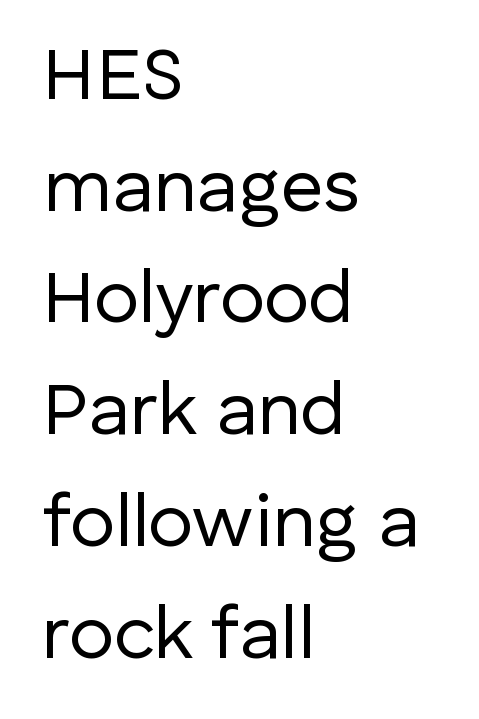
The image shows 75 px regular-weight sans-serif type, upright; set left-aligned, normal line spacing (1.49x), normal letter spacing, not underlined; low stroke contrast and a medium x-height.
